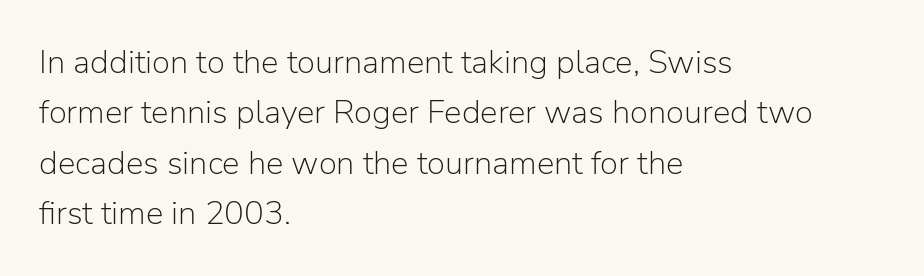
Q: Is the text bold? A: No.
Q: Is the text italic (slanted)? A: No, it is upright.
Q: Is the typeface a serif or a sans-serif typeface? A: Sans-serif.
Q: Is the text underlined? A: No.
Q: How is the paragraph aligned? A: Left-aligned.
Q: Is the spacing between letters normal or unusually wide? A: Normal.
Q: Is the spacing between lines tight, normal or loose? A: Normal.
Q: Width (condensed, normal, or wide)? A: Normal.
Q: Stroke contrast? A: Low.
Q: x-height? A: Medium.
Q: Monospaced? A: No.
